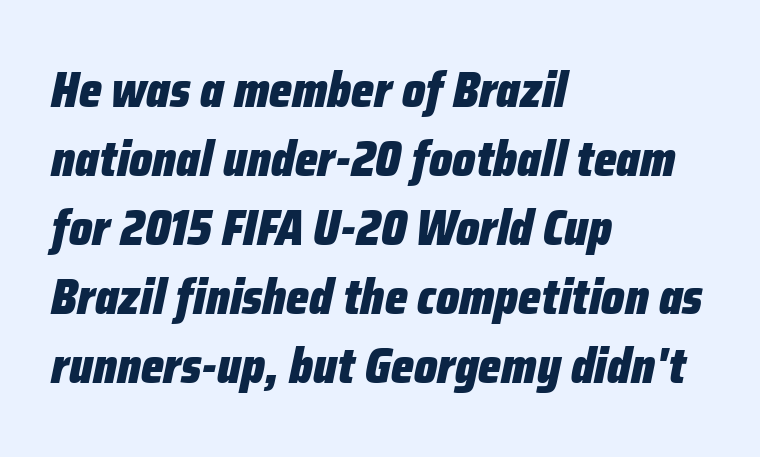
Q: Is the text bold? A: Yes.
Q: Is the text italic (slanted)? A: Yes, it leans right by about 12 degrees.
Q: Is the text underlined? A: No.
Q: How is the paragraph aligned? A: Left-aligned.
Q: Is the spacing between letters normal or unusually wide? A: Normal.
Q: Is the spacing between lines tight, normal or loose? A: Normal.
Q: Width (condensed, normal, or wide)? A: Condensed.
Q: Stroke contrast? A: Low.
Q: x-height? A: Medium.
Q: Monospaced? A: No.
